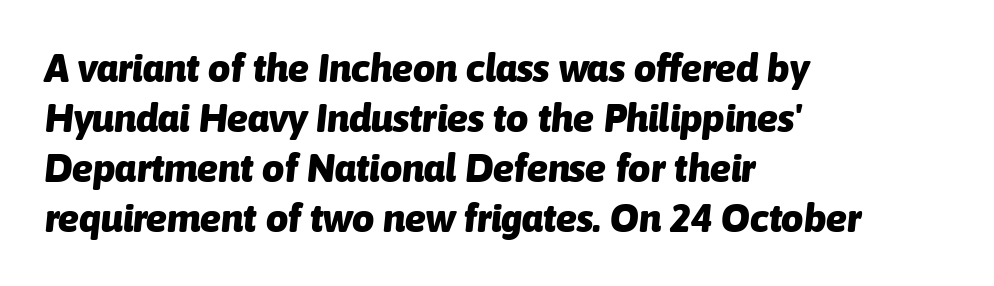
{"italic": "yes", "lean": "right", "slant_degrees": 6, "bold": "yes", "weight": "heavy", "width": "normal", "stroke_contrast": "low", "x_height": "medium", "monospaced": "no", "underline": "no", "align": "left", "line_spacing": "normal", "line_spacing_ratio": 1.28, "letter_spacing": "normal", "letter_spacing_em": 0.0, "glyph_px": 39}
